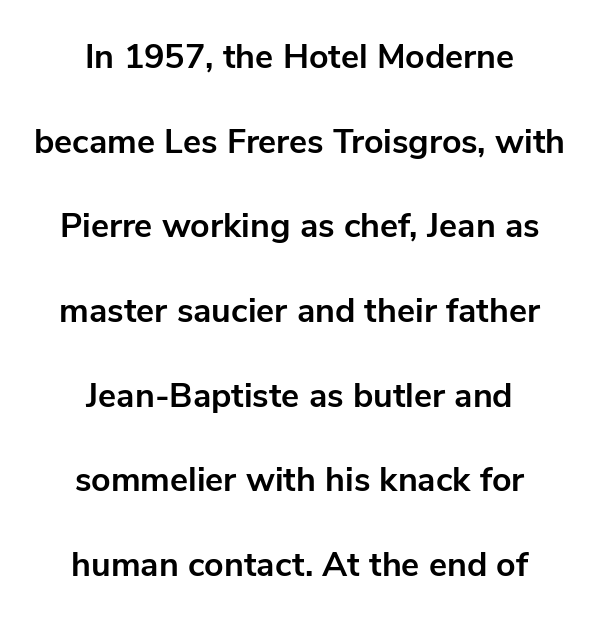
Q: Is the text bold? A: Yes.
Q: Is the text italic (slanted)? A: No, it is upright.
Q: Is the typeface a serif or a sans-serif typeface? A: Sans-serif.
Q: Is the text underlined? A: No.
Q: How is the paragraph aligned? A: Centered.
Q: Is the spacing between letters normal or unusually wide? A: Normal.
Q: Is the spacing between lines tight, normal or loose? A: Loose.
Q: Width (condensed, normal, or wide)? A: Normal.
Q: Stroke contrast? A: Low.
Q: x-height? A: Medium.
Q: Monospaced? A: No.
